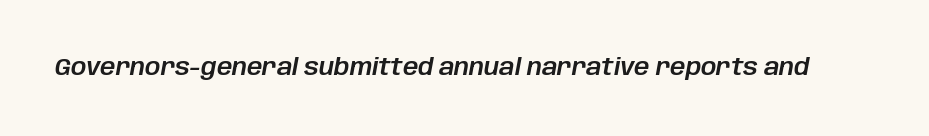
Q: Is the text italic (slanted)? A: Yes, it leans right by about 10 degrees.
Q: Is the text underlined? A: No.
Q: Is the spacing between letters normal or unusually wide? A: Normal.
